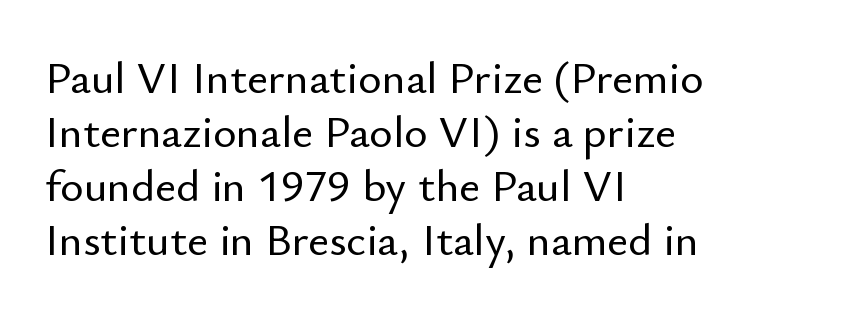
{"serif": "no", "italic": "no", "width": "normal", "stroke_contrast": "low", "x_height": "small", "monospaced": "no", "underline": "no", "align": "left", "line_spacing_ratio": 1.2, "letter_spacing": "normal", "letter_spacing_em": 0.0, "glyph_px": 45}
